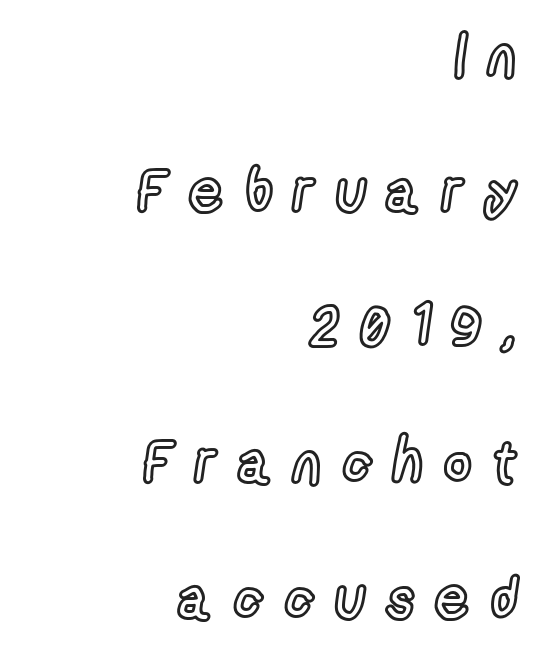
The image shows 59 px condensed type; set right-aligned, loose line spacing (2.3x), unusually wide letter spacing (+0.36 em), not underlined; a medium x-height.
